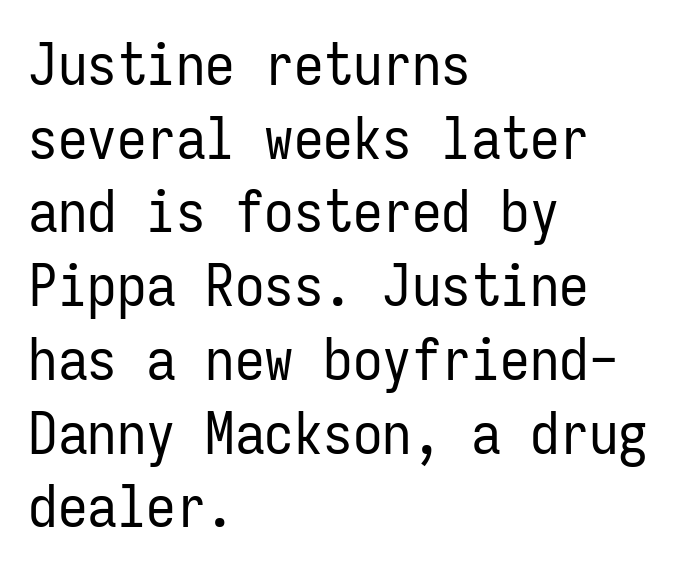
The typography opts for an upright posture over an oblique one. This sample has the even, mechanical cadence of fixed-width lettering. Check where the strokes stop: nothing finishes them off — pure sans. This sample uses plain, unmodified letter spacing.
